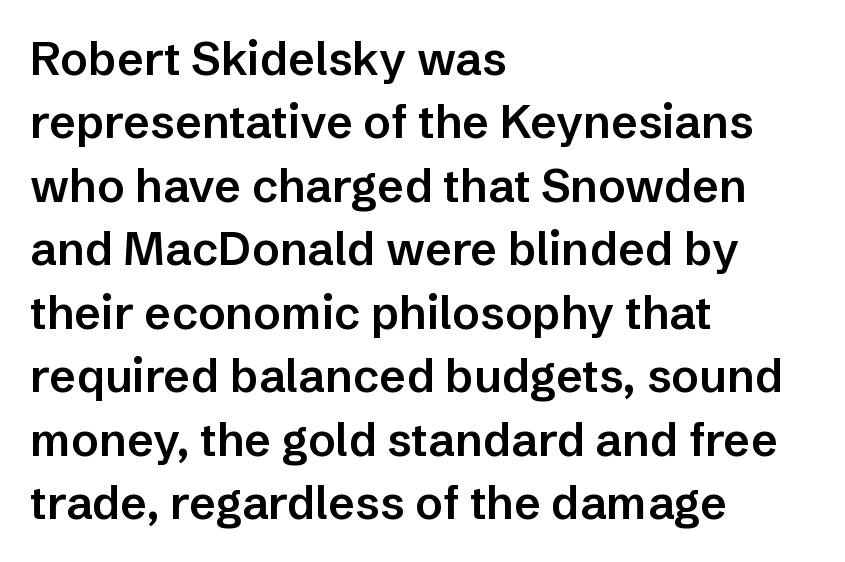
Q: Is the text bold? A: Semi-bold.
Q: Is the text italic (slanted)? A: No, it is upright.
Q: Is the typeface a serif or a sans-serif typeface? A: Sans-serif.
Q: Is the text underlined? A: No.
Q: How is the paragraph aligned? A: Left-aligned.
Q: Is the spacing between letters normal or unusually wide? A: Normal.
Q: Is the spacing between lines tight, normal or loose? A: Normal.
Q: Width (condensed, normal, or wide)? A: Normal.
Q: Stroke contrast? A: Low.
Q: x-height? A: Medium.
Q: Monospaced? A: No.
